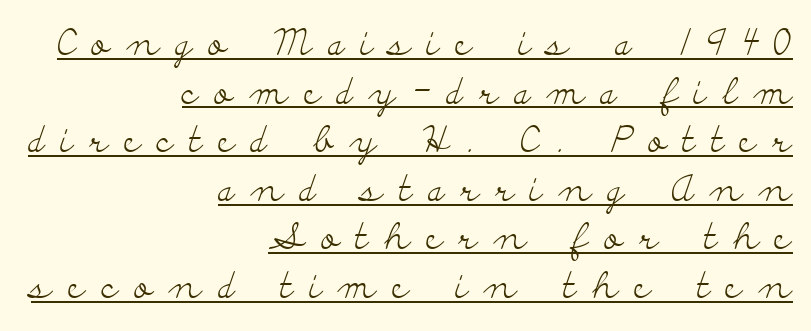
This rendering employs a face with finishing strokes, i.e., a serif. This sample keeps an unexceptional amount of space between lines. A typographer would call this underscored text. Letters have the restrained weight of plain body copy at most. The gaps between neighbouring characters are conspicuously large.
